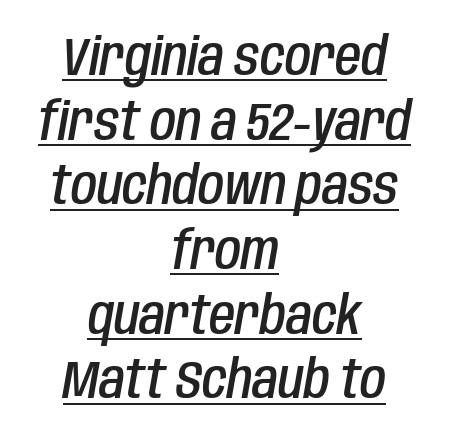
Q: Is the text bold? A: Semi-bold.
Q: Is the text italic (slanted)? A: Yes, it leans right by about 10 degrees.
Q: Is the text underlined? A: Yes.
Q: How is the paragraph aligned? A: Centered.
Q: Is the spacing between letters normal or unusually wide? A: Normal.
Q: Width (condensed, normal, or wide)? A: Condensed.
Q: Stroke contrast? A: Low.
Q: x-height? A: Large.
Q: Monospaced? A: No.
